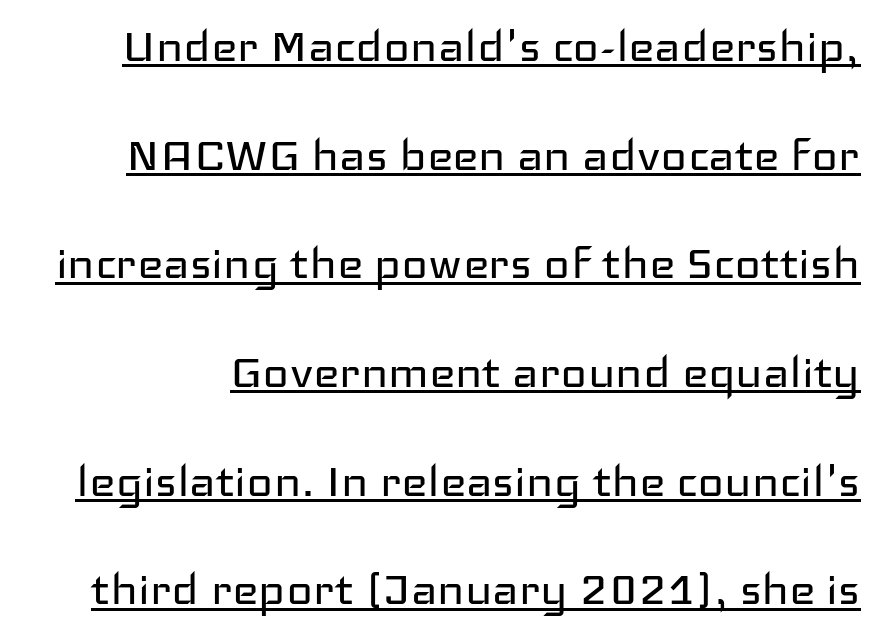
The image shows 56 px regular-weight, wide sans-serif type, upright; set loose line spacing (1.94x), normal letter spacing, underlined; low stroke contrast and a medium x-height.
